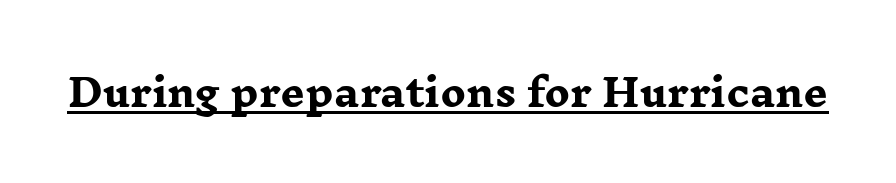
Q: Is the text bold? A: Yes.
Q: Is the text italic (slanted)? A: No, it is upright.
Q: Is the typeface a serif or a sans-serif typeface? A: Serif.
Q: Is the text underlined? A: Yes.
Q: Is the spacing between letters normal or unusually wide? A: Normal.
Q: Width (condensed, normal, or wide)? A: Wide.
Q: Stroke contrast? A: Low.
Q: x-height? A: Medium.
Q: Monospaced? A: No.
